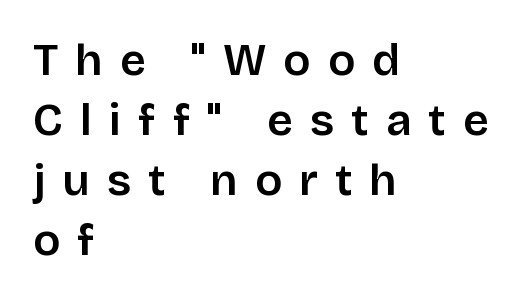
The gap between lines stays unmarked. Notice how the stems are strictly vertical — no italics here. Loose tracking; the words dissolve into strings of separated letters. Leading matches the norm, producing a regular column.
